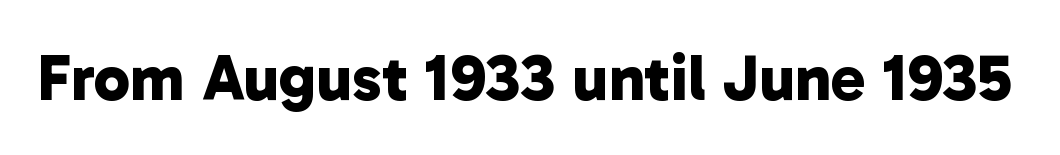
{"serif": "no", "bold": "yes", "weight": "bold", "width": "normal", "stroke_contrast": "low", "x_height": "medium", "monospaced": "no", "underline": "no", "letter_spacing": "normal", "letter_spacing_em": 0.0, "glyph_px": 65}
